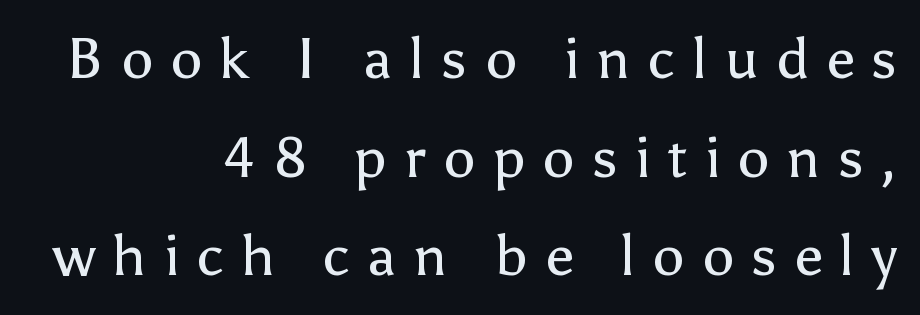
{"serif": "no", "italic": "no", "bold": "no", "weight": "regular", "width": "normal", "stroke_contrast": "low", "x_height": "medium", "monospaced": "no", "underline": "no", "align": "right", "line_spacing_ratio": 1.73, "letter_spacing": "wide", "letter_spacing_em": 0.3, "glyph_px": 57}
